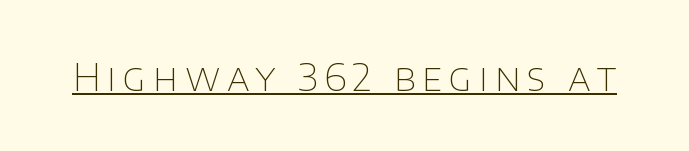
{"serif": "no", "italic": "no", "bold": "no", "weight": "thin", "width": "normal", "stroke_contrast": "low", "x_height": "large", "monospaced": "no", "underline": "yes", "glyph_px": 38}
